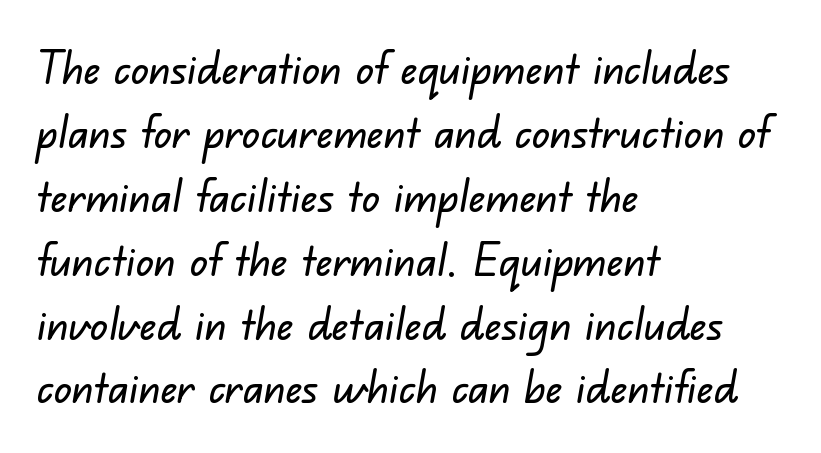
This rendering features lettering with no underline. Serifs: no, the terminals of the letterforms are clean. Nobody touched the tracking dial on this one. Note the varied advance widths — an 'i' is clearly narrower than an 'm'.
